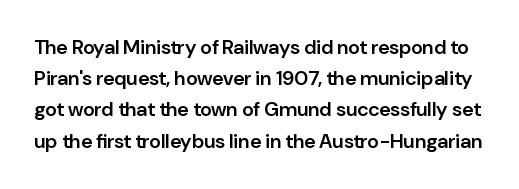
Q: Is the text bold? A: Semi-bold.
Q: Is the text italic (slanted)? A: No, it is upright.
Q: Is the text underlined? A: No.
Q: Is the spacing between letters normal or unusually wide? A: Normal.
Q: Is the spacing between lines tight, normal or loose? A: Normal.
